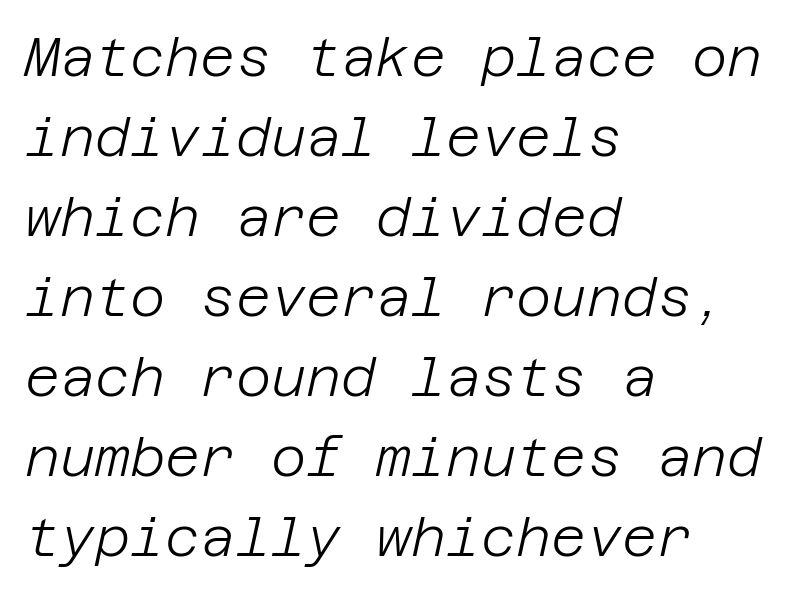
{"italic": "yes", "lean": "right", "slant_degrees": 12, "bold": "no", "weight": "light", "width": "normal", "stroke_contrast": "low", "x_height": "large", "underline": "no", "align": "left", "line_spacing": "normal", "line_spacing_ratio": 1.48, "letter_spacing": "normal", "letter_spacing_em": 0.0, "glyph_px": 54}
